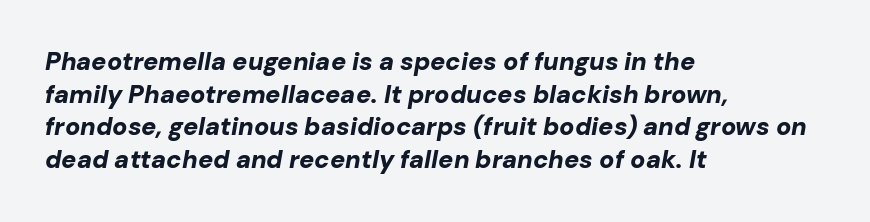
The image shows 25 px bold type, italic (leaning right); set left-aligned, normal line spacing (1.31x), normal letter spacing, not underlined.
